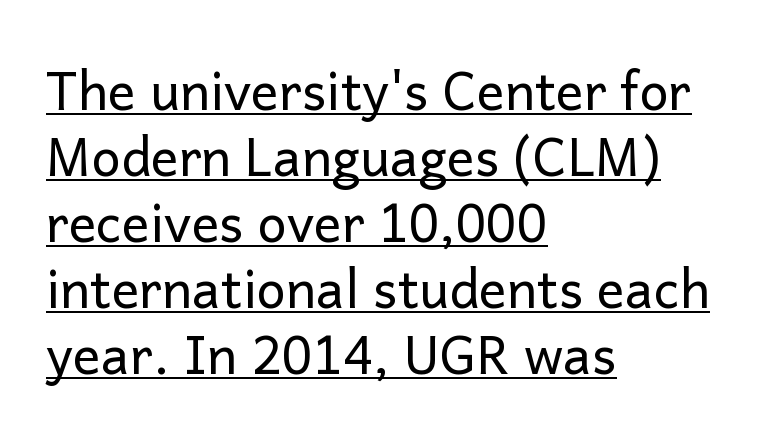
The image shows 52 px regular-weight sans-serif type, upright; set left-aligned, normal line spacing (1.27x), normal letter spacing, underlined; low stroke contrast and a medium x-height.
